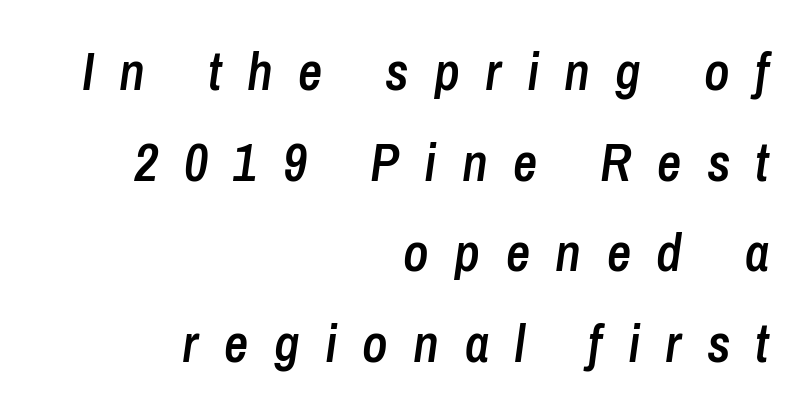
Q: Is the text bold? A: Semi-bold.
Q: Is the text italic (slanted)? A: Yes, it leans right by about 8 degrees.
Q: Is the text underlined? A: No.
Q: How is the paragraph aligned? A: Right-aligned.
Q: Is the spacing between letters normal or unusually wide? A: Unusually wide.
Q: Width (condensed, normal, or wide)? A: Condensed.
Q: Stroke contrast? A: Low.
Q: x-height? A: Medium.
Q: Monospaced? A: No.
